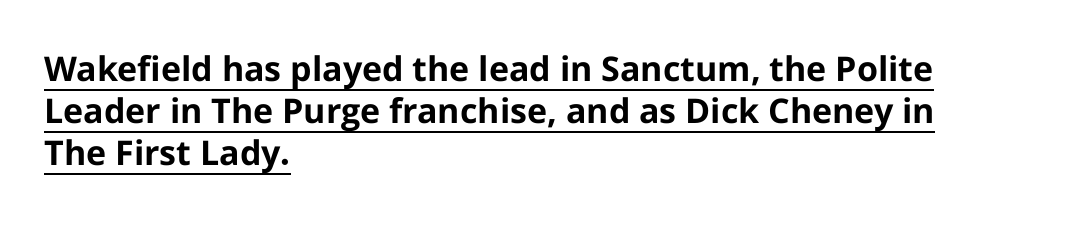
The font's upright variant was chosen for this text. Set as a true bold cut, around the 700 mark. Each letter keeps its own natural width here, so spacing adapts to shape. The typesetter chose a ragged-right arrangement here. Letter spacing: default.
